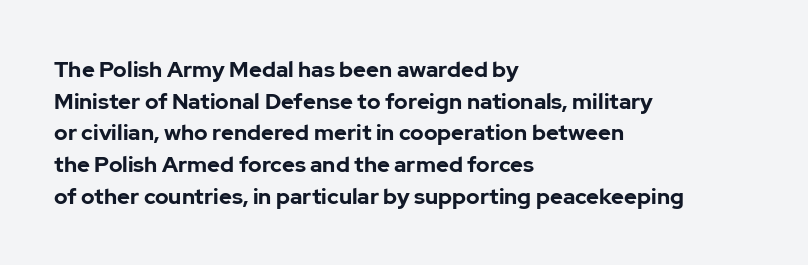
{"italic": "no", "bold": "yes", "underline": "no", "align": "left", "line_spacing": "normal", "line_spacing_ratio": 1.44, "letter_spacing": "normal", "letter_spacing_em": 0.0, "glyph_px": 22}
